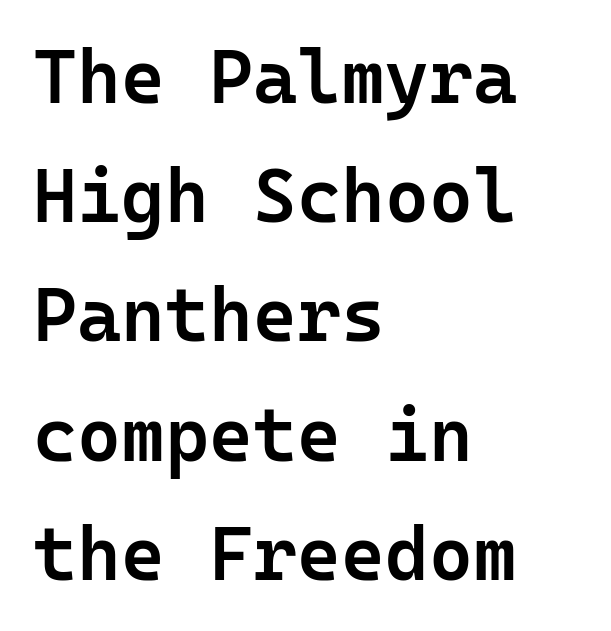
The image shows 75 px semibold sans-serif type, upright, monospaced; set left-aligned, normal line spacing (1.59x), normal letter spacing, not underlined; low stroke contrast and a medium x-height.
